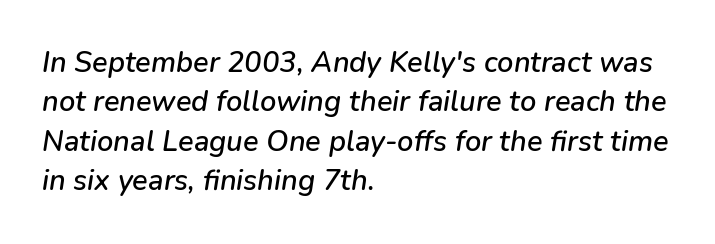
{"italic": "yes", "lean": "right", "slant_degrees": 9, "width": "normal", "stroke_contrast": "low", "x_height": "medium", "monospaced": "no", "underline": "no", "align": "left", "line_spacing": "normal", "line_spacing_ratio": 1.36, "letter_spacing": "normal", "letter_spacing_em": 0.0, "glyph_px": 29}
